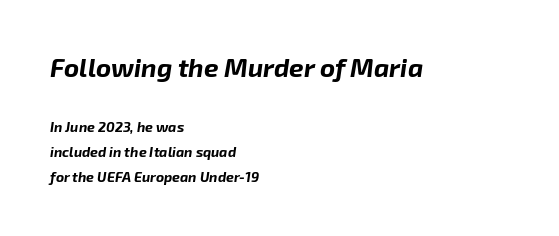
Q: Is the text bold? A: Yes.
Q: Is the text italic (slanted)? A: Yes, it leans right by about 8 degrees.
Q: Is the text underlined? A: No.
Q: How is the paragraph aligned? A: Left-aligned.
Q: Is the spacing between letters normal or unusually wide? A: Normal.
Q: Which block of text is set in a larger size, the first (top) or the second (bottom)? A: The first (top) one.
